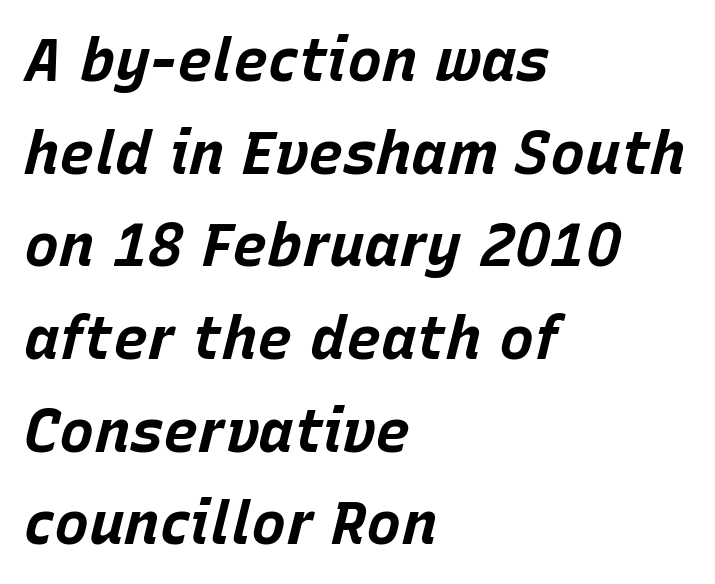
Q: Is the text bold? A: Yes.
Q: Is the text italic (slanted)? A: Yes, it leans right by about 15 degrees.
Q: Is the text underlined? A: No.
Q: How is the paragraph aligned? A: Left-aligned.
Q: Is the spacing between letters normal or unusually wide? A: Normal.
Q: Is the spacing between lines tight, normal or loose? A: Normal.
Q: Width (condensed, normal, or wide)? A: Normal.
Q: Stroke contrast? A: Low.
Q: x-height? A: Large.
Q: Monospaced? A: No.
